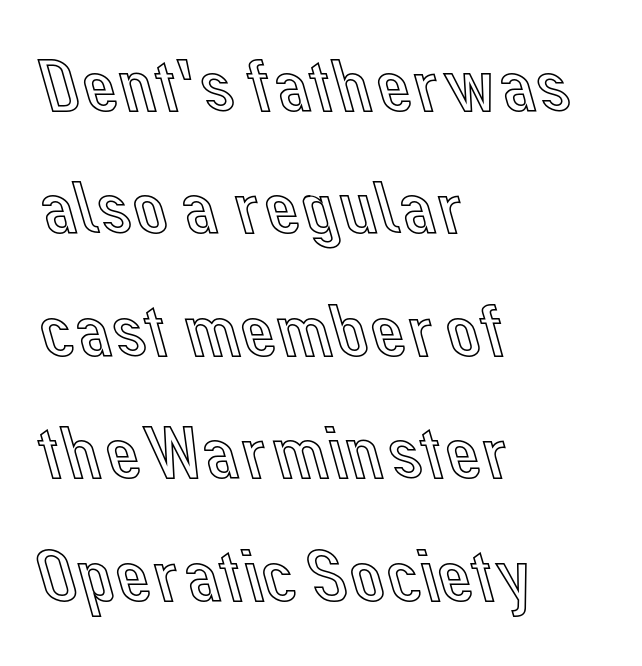
Q: Is the text italic (slanted)? A: Yes.
Q: Is the text underlined? A: No.
Q: How is the paragraph aligned? A: Left-aligned.
Q: Is the spacing between letters normal or unusually wide? A: Normal.
Q: Is the spacing between lines tight, normal or loose? A: Normal.
Q: Width (condensed, normal, or wide)? A: Normal.
Q: x-height? A: Medium.
Q: Monospaced? A: No.
